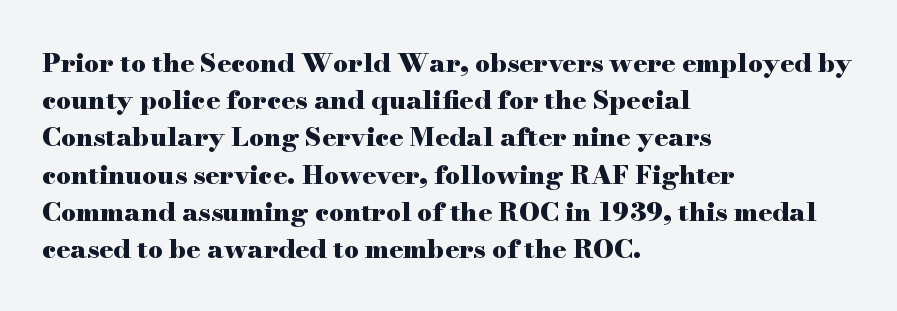
{"italic": "no", "bold": "yes", "underline": "no", "align": "left", "line_spacing": "normal", "line_spacing_ratio": 1.43, "letter_spacing": "normal", "letter_spacing_em": 0.0, "glyph_px": 26}
